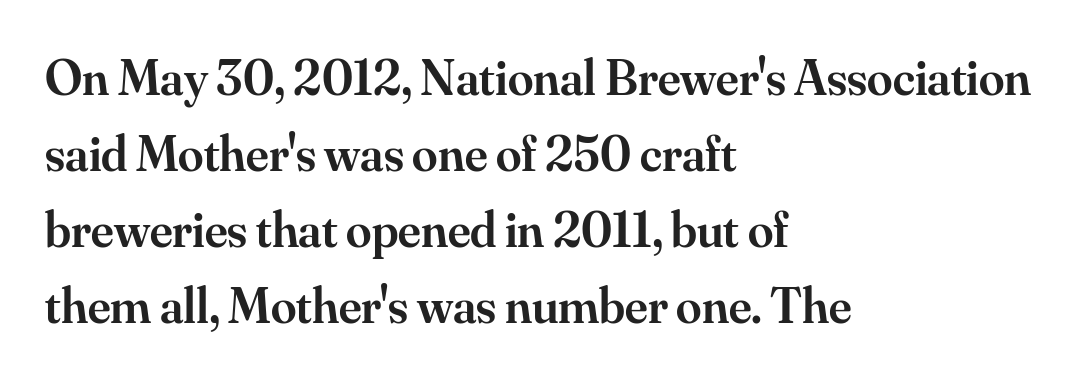
Note the varied advance widths — an 'i' is clearly narrower than an 'm'. Type style note: has serifs. Nope, not italic — everything's standing straight. A typesetter would call this leading conventional body-copy spacing.
